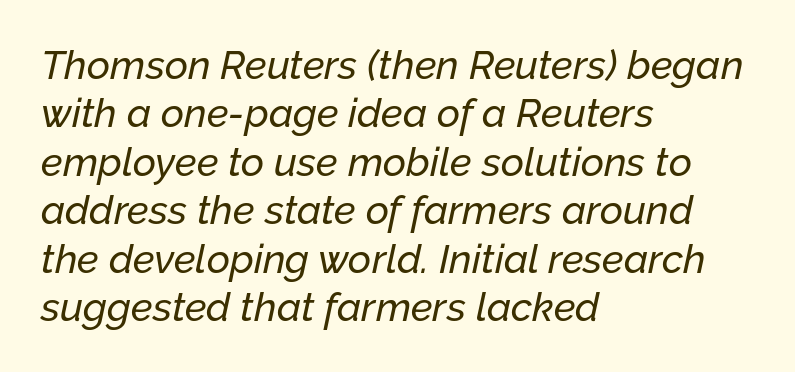
Q: Is the text italic (slanted)? A: Yes, it leans right by about 12 degrees.
Q: Is the text underlined? A: No.
Q: How is the paragraph aligned? A: Left-aligned.
Q: Is the spacing between letters normal or unusually wide? A: Normal.
Q: Width (condensed, normal, or wide)? A: Normal.
Q: Stroke contrast? A: Low.
Q: x-height? A: Medium.
Q: Monospaced? A: No.
